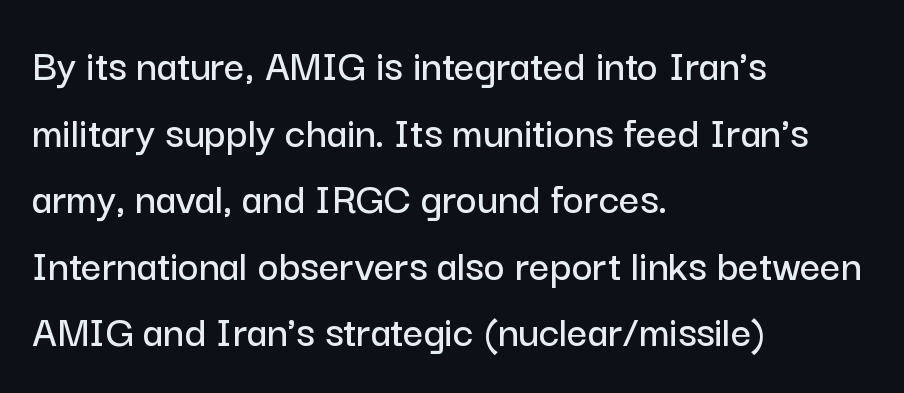
{"serif": "no", "italic": "no", "width": "normal", "stroke_contrast": "low", "x_height": "medium", "monospaced": "no", "underline": "no", "align": "left", "line_spacing": "normal", "line_spacing_ratio": 1.48, "letter_spacing": "normal", "letter_spacing_em": 0.0, "glyph_px": 45}
